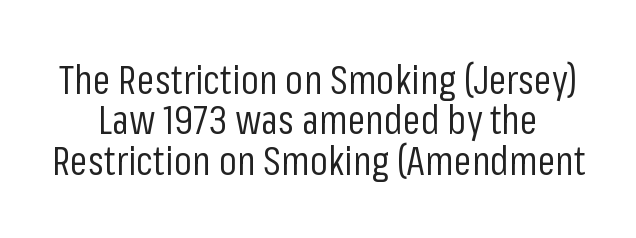
The image shows 40 px regular-weight, condensed sans-serif type, upright; set tight line spacing (1.01x), normal letter spacing, not underlined; low stroke contrast and a medium x-height.
